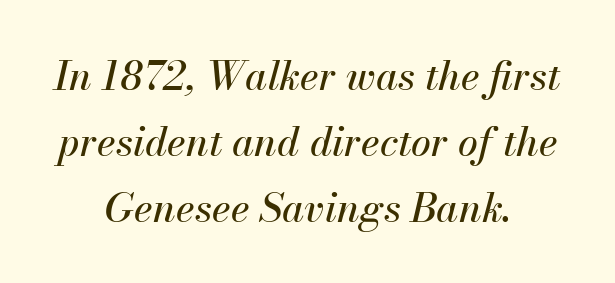
{"italic": "yes", "lean": "right", "slant_degrees": 13, "width": "normal", "stroke_contrast": "medium", "x_height": "small", "monospaced": "no", "underline": "no", "align": "center", "line_spacing": "normal", "line_spacing_ratio": 1.65, "letter_spacing": "normal", "letter_spacing_em": 0.0, "glyph_px": 40}
